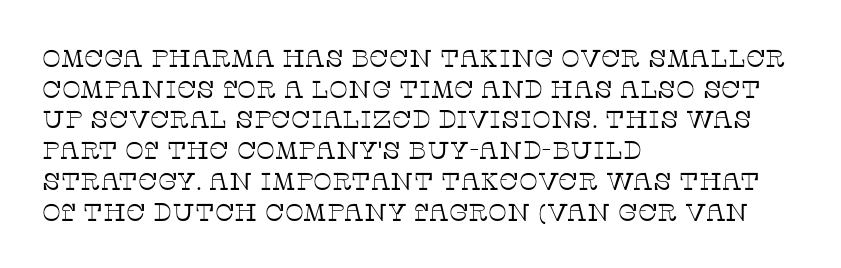
The letters look calm and open, with moderate or lighter stems. Descenders are the only things crossing below the line. Left-aligned paragraph, ragged on the right. Short note: letters normally spaced.
